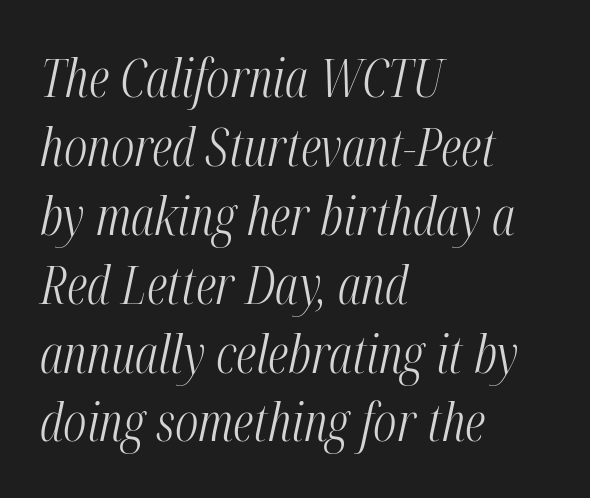
Q: Is the text bold? A: No.
Q: Is the text italic (slanted)? A: Yes, it leans right by about 12 degrees.
Q: Is the text underlined? A: No.
Q: How is the paragraph aligned? A: Left-aligned.
Q: Is the spacing between letters normal or unusually wide? A: Normal.
Q: Is the spacing between lines tight, normal or loose? A: Normal.
Q: Width (condensed, normal, or wide)? A: Condensed.
Q: Stroke contrast? A: Medium.
Q: x-height? A: Medium.
Q: Monospaced? A: No.
